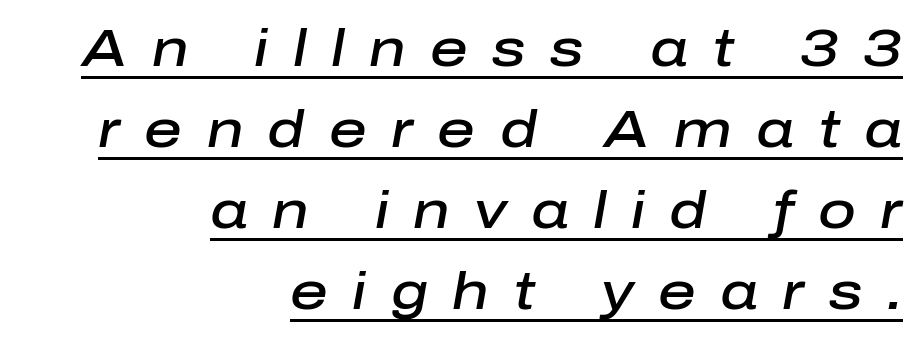
The passage shown has open, widely tracked lettering throughout. This is the in-between weight designers call semibold or demi. The rendering uses a moderate line-height, typical for paragraphs. This rendering features underlined lettering. Note the varied advance widths — an 'i' is clearly narrower than an 'm'.
